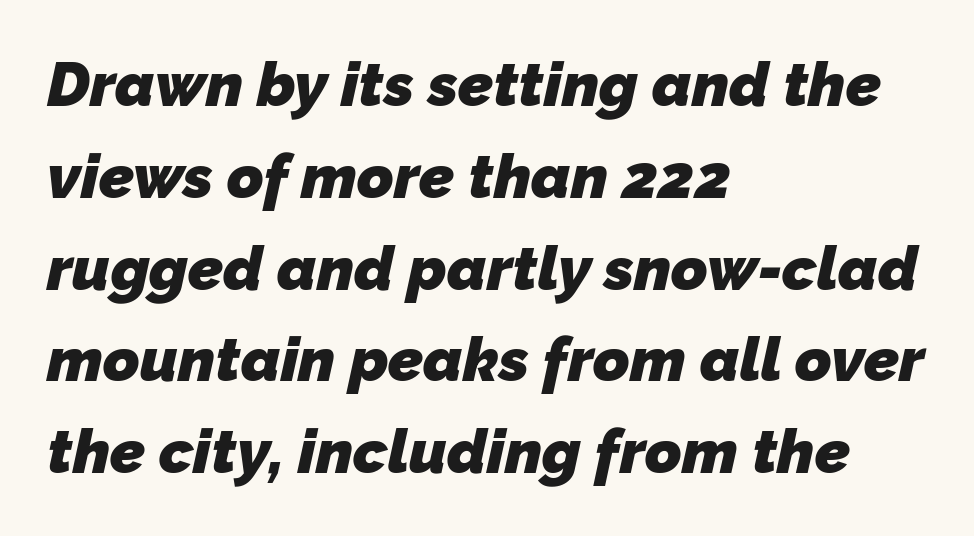
Q: Is the text bold? A: Yes.
Q: Is the typeface a serif or a sans-serif typeface? A: Sans-serif.
Q: Is the text underlined? A: No.
Q: How is the paragraph aligned? A: Left-aligned.
Q: Is the spacing between letters normal or unusually wide? A: Normal.
Q: Is the spacing between lines tight, normal or loose? A: Normal.
Q: Width (condensed, normal, or wide)? A: Normal.
Q: Stroke contrast? A: Low.
Q: x-height? A: Medium.
Q: Monospaced? A: No.
